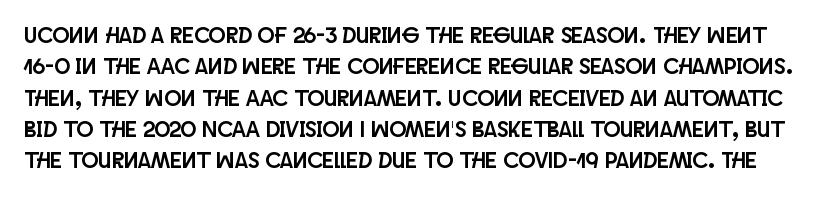
The image shows 23 px text type, upright; set normal line spacing (1.36x), normal letter spacing, not underlined.
